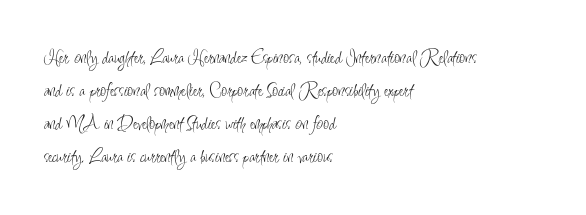
The image shows 21 px text type; set left-aligned, normal line spacing (1.57x), normal letter spacing, not underlined.
